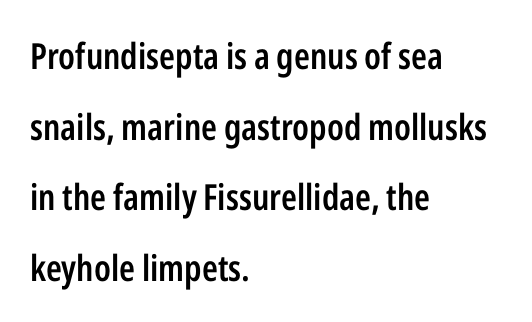
Q: Is the text bold? A: Semi-bold.
Q: Is the text italic (slanted)? A: No, it is upright.
Q: Is the typeface a serif or a sans-serif typeface? A: Sans-serif.
Q: Is the text underlined? A: No.
Q: How is the paragraph aligned? A: Left-aligned.
Q: Is the spacing between letters normal or unusually wide? A: Normal.
Q: Is the spacing between lines tight, normal or loose? A: Loose.
Q: Width (condensed, normal, or wide)? A: Condensed.
Q: Stroke contrast? A: Low.
Q: x-height? A: Medium.
Q: Monospaced? A: No.
